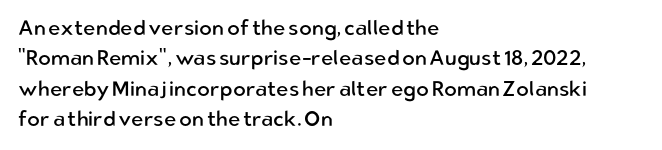
Letter spacing: default. Ink coverage per letter is moderate at most. The rag falls on the right side of this text block. Descenders are the only things crossing below the line. This block has exactly the height ordinary leading produces. This is the regular roman posture of the typeface.
